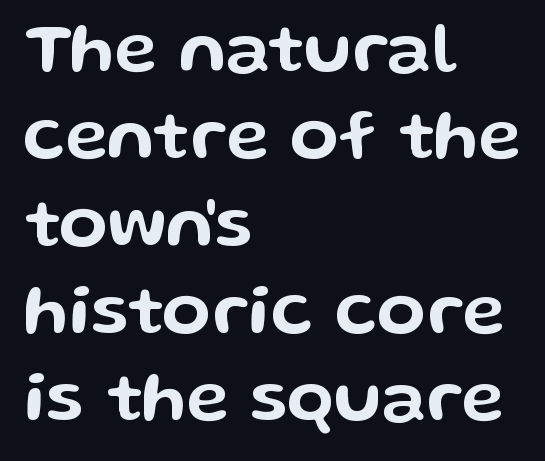
{"serif": "no", "italic": "no", "width": "wide", "stroke_contrast": "low", "x_height": "medium", "monospaced": "no", "underline": "no", "align": "left", "line_spacing_ratio": 1.23, "letter_spacing": "normal", "letter_spacing_em": 0.0, "glyph_px": 71}
